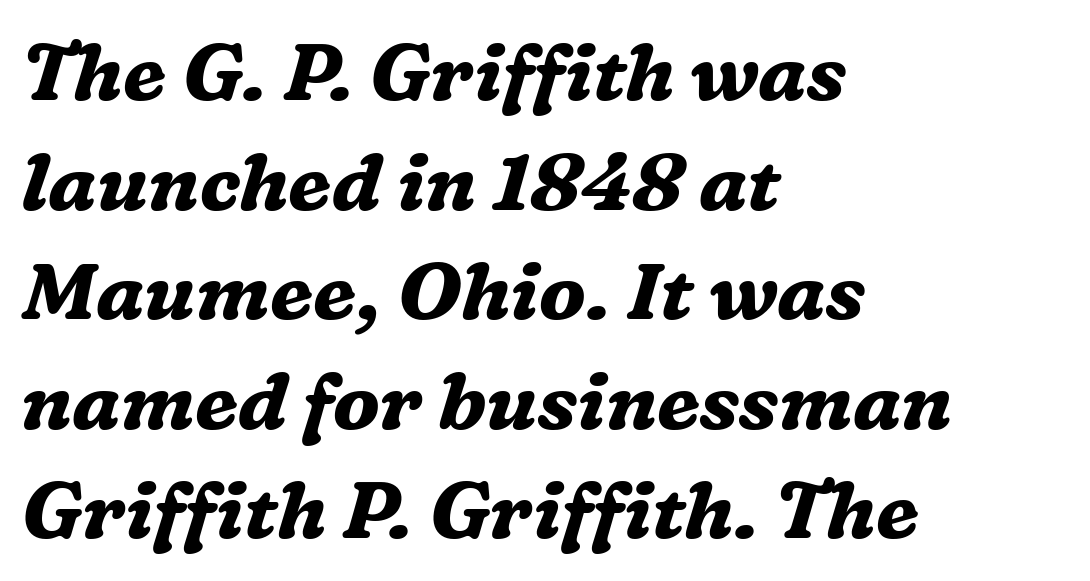
The image shows 80 px bold serif type, italic (leaning right); set left-aligned, normal line spacing (1.37x), normal letter spacing, not underlined; medium stroke contrast and a medium x-height.
